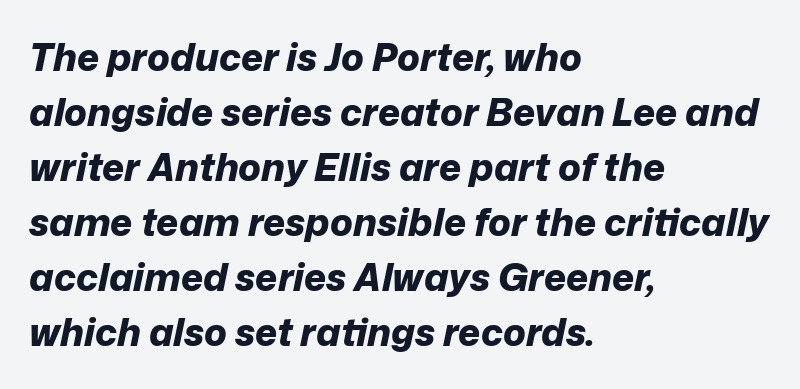
Q: Is the text bold? A: Yes.
Q: Is the text italic (slanted)? A: Yes, it leans right by about 12 degrees.
Q: Is the text underlined? A: No.
Q: How is the paragraph aligned? A: Left-aligned.
Q: Is the spacing between letters normal or unusually wide? A: Normal.
Q: Is the spacing between lines tight, normal or loose? A: Normal.
Q: Width (condensed, normal, or wide)? A: Normal.
Q: Stroke contrast? A: Low.
Q: x-height? A: Medium.
Q: Monospaced? A: No.
